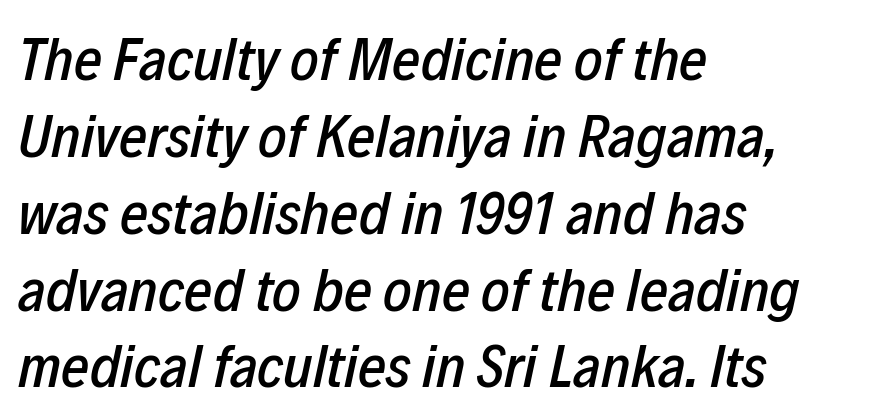
Q: Is the text italic (slanted)? A: Yes, it leans right by about 12 degrees.
Q: Is the text underlined? A: No.
Q: How is the paragraph aligned? A: Left-aligned.
Q: Is the spacing between letters normal or unusually wide? A: Normal.
Q: Is the spacing between lines tight, normal or loose? A: Normal.
Q: Width (condensed, normal, or wide)? A: Condensed.
Q: Stroke contrast? A: Low.
Q: x-height? A: Medium.
Q: Monospaced? A: No.
